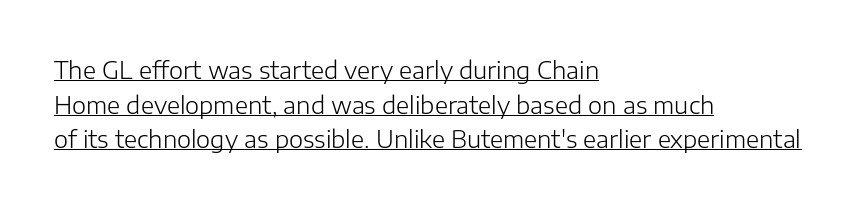
The image shows 24 px text type, upright; set left-aligned, normal line spacing (1.44x), normal letter spacing, underlined.
